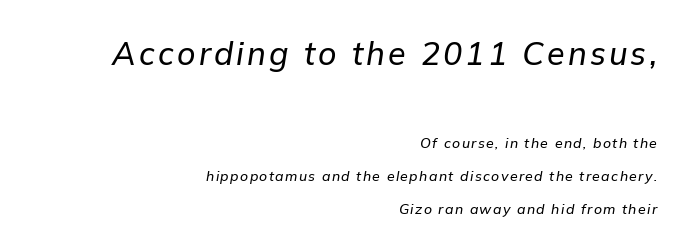
Q: Is the text italic (slanted)? A: Yes, it leans right by about 9 degrees.
Q: Is the text underlined? A: No.
Q: How is the paragraph aligned? A: Right-aligned.
Q: Is the spacing between lines tight, normal or loose? A: Loose.
Q: Which block of text is set in a larger size, the first (top) or the second (bottom)? A: The first (top) one.
Q: Width (condensed, normal, or wide)? A: Normal.
Q: Stroke contrast? A: Low.
Q: x-height? A: Medium.
Q: Monospaced? A: No.
